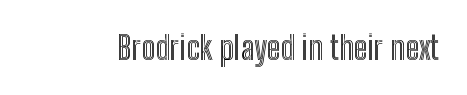
Upright lettering throughout. Anything drawn beneath the words? Only blank space. Looks like regular typesetting: each glyph gets only the width it needs. Between one letter and the next there's only the usual sliver of space.
